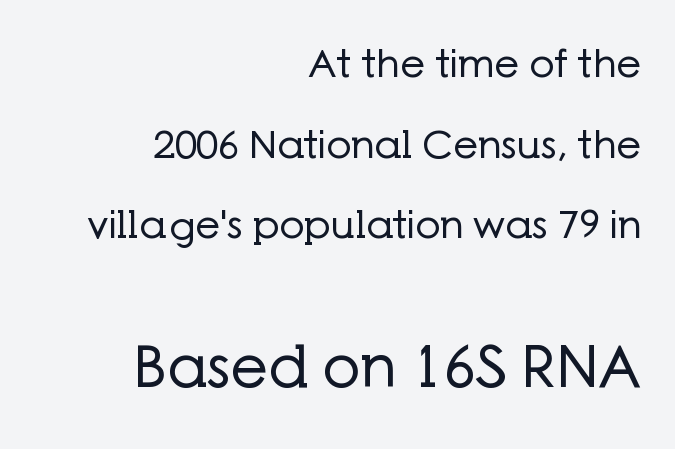
Q: Is the text bold? A: No.
Q: Is the text italic (slanted)? A: No, it is upright.
Q: Is the typeface a serif or a sans-serif typeface? A: Sans-serif.
Q: Is the text underlined? A: No.
Q: How is the paragraph aligned? A: Right-aligned.
Q: Is the spacing between letters normal or unusually wide? A: Normal.
Q: Is the spacing between lines tight, normal or loose? A: Loose.
Q: Which block of text is set in a larger size, the first (top) or the second (bottom)? A: The second (bottom) one.
Q: Width (condensed, normal, or wide)? A: Normal.
Q: Stroke contrast? A: Low.
Q: x-height? A: Medium.
Q: Monospaced? A: No.
